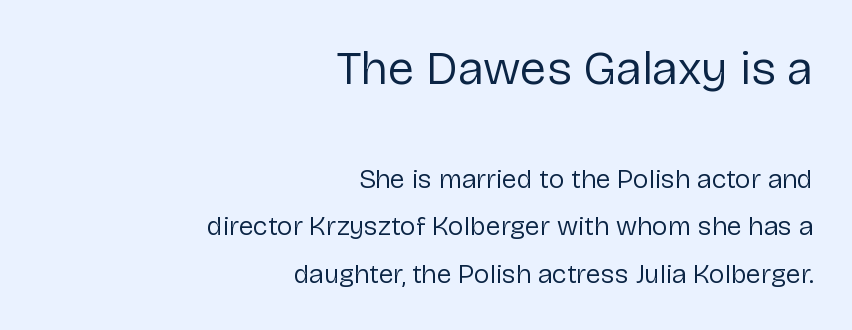
{"serif": "no", "italic": "no", "bold": "no", "weight": "regular", "width": "normal", "stroke_contrast": "low", "x_height": "medium", "monospaced": "no", "underline": "no", "align": "right", "line_spacing_ratio": 1.76, "letter_spacing": "normal", "letter_spacing_em": 0.0, "larger_block": "first", "size_ratio": 1.78, "glyph_px": 48}
